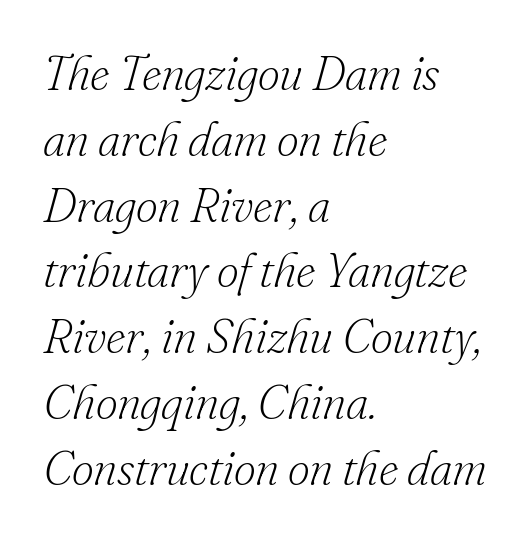
{"serif": "yes", "italic": "yes", "lean": "right", "slant_degrees": 16, "bold": "no", "weight": "light", "width": "normal", "stroke_contrast": "low", "x_height": "small", "monospaced": "no", "underline": "no", "align": "left", "line_spacing": "normal", "line_spacing_ratio": 1.37, "letter_spacing": "normal", "letter_spacing_em": 0.0, "glyph_px": 48}
